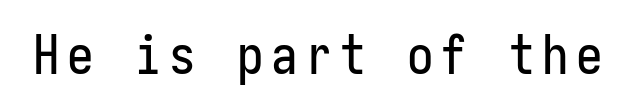
The designer went with a sans here, leaving each stem footless. Lines of text with bare space underneath. Characters remain perfectly vertical along every line.
